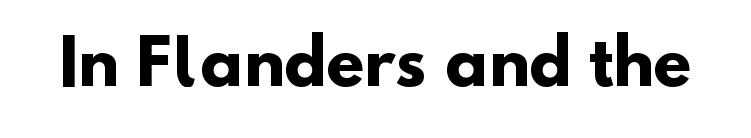
{"serif": "no", "bold": "yes", "weight": "heavy", "width": "normal", "stroke_contrast": "low", "x_height": "small", "monospaced": "no", "underline": "no", "letter_spacing": "normal", "letter_spacing_em": 0.0, "glyph_px": 62}
